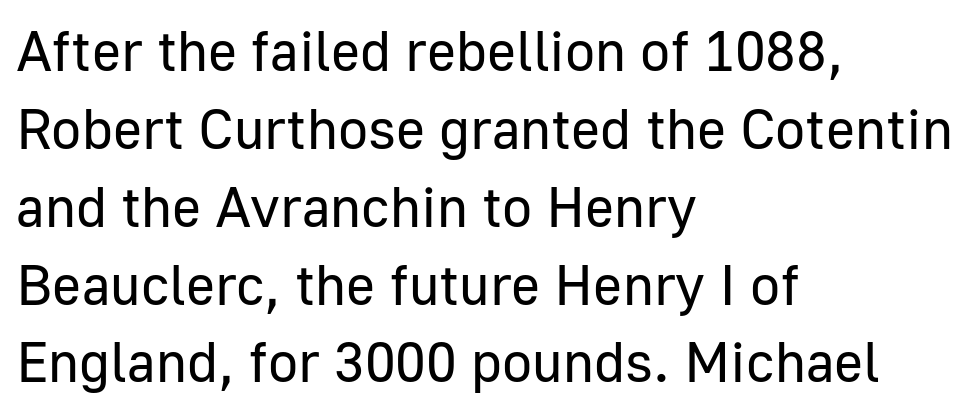
Standard letterfit; no display-style spreading of the glyphs. When letters stand straight like this, we call the style roman or upright. Think standard paragraph weight, or any step lighter than that. Character widths vary here, with narrow letters taking less room than wide ones. The space between consecutive lines is moderate.
